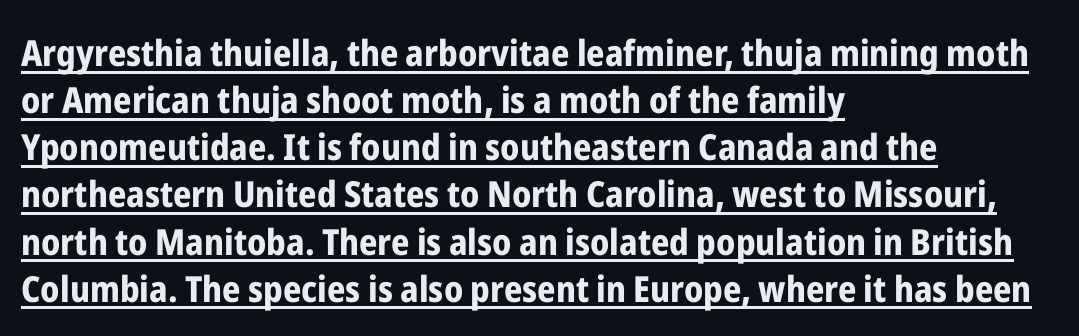
The image shows 36 px bold, condensed sans-serif type, upright; set left-aligned, normal line spacing (1.31x), normal letter spacing, underlined; low stroke contrast and a medium x-height.
